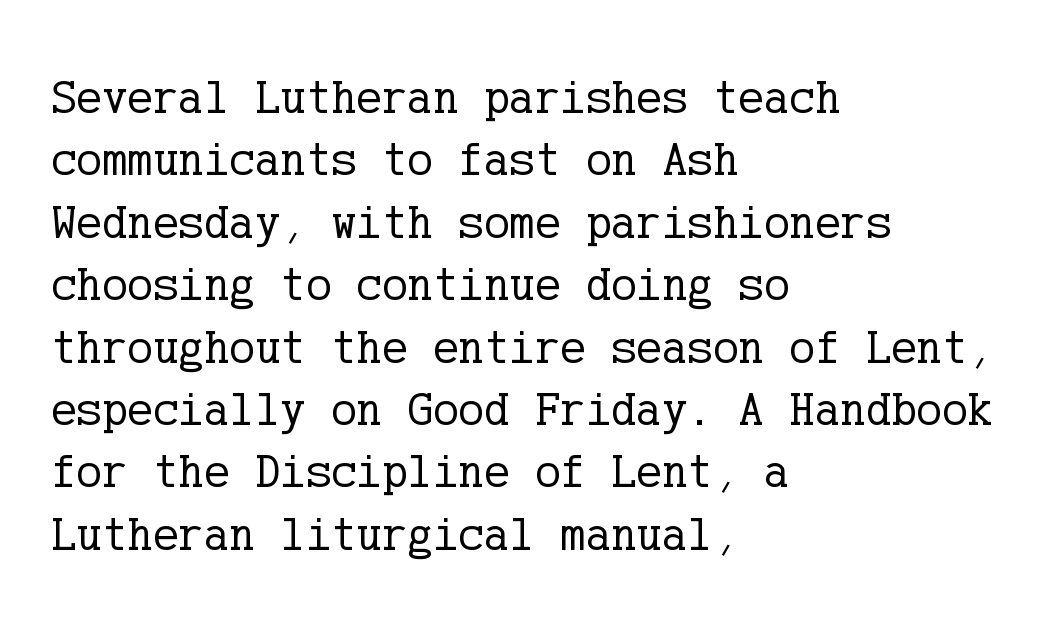
{"serif": "yes", "italic": "no", "bold": "no", "weight": "regular", "width": "normal", "stroke_contrast": "low", "x_height": "medium", "underline": "no", "align": "left", "line_spacing": "normal", "line_spacing_ratio": 1.3, "letter_spacing": "normal", "letter_spacing_em": 0.0, "glyph_px": 48}
